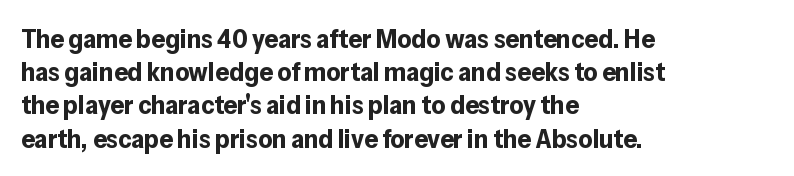
Q: Is the text bold? A: Yes.
Q: Is the text italic (slanted)? A: No, it is upright.
Q: Is the text underlined? A: No.
Q: How is the paragraph aligned? A: Left-aligned.
Q: Is the spacing between letters normal or unusually wide? A: Normal.
